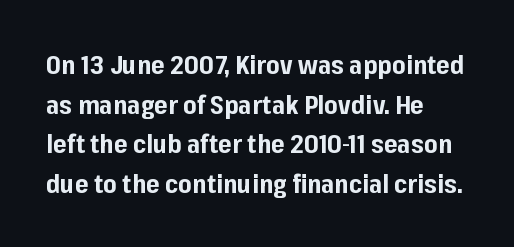
The image shows 26 px bold type, upright; set left-aligned, normal line spacing (1.52x), normal letter spacing, not underlined.
